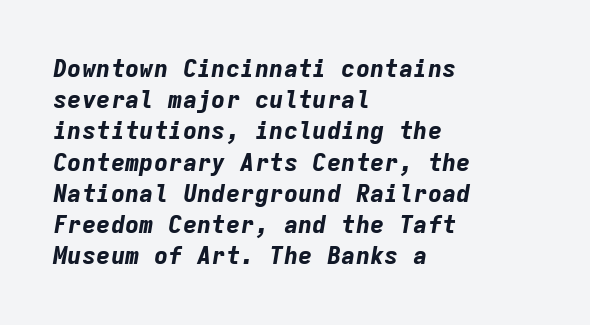
Q: Is the text bold? A: Yes.
Q: Is the text italic (slanted)? A: Yes, it leans right by about 9 degrees.
Q: Is the text underlined? A: No.
Q: How is the paragraph aligned? A: Left-aligned.
Q: Is the spacing between letters normal or unusually wide? A: Normal.
Q: Is the spacing between lines tight, normal or loose? A: Normal.
